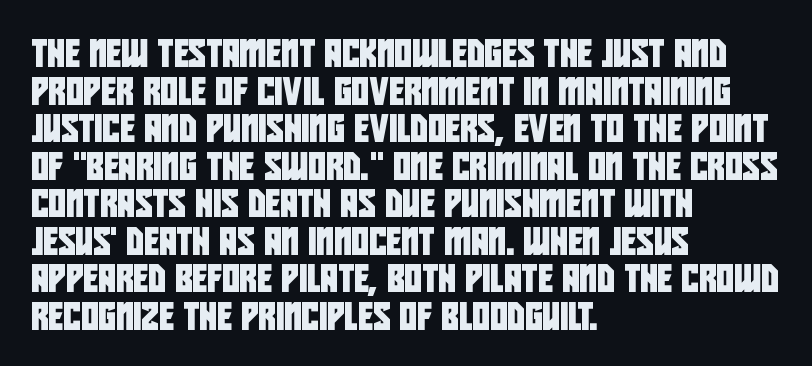
{"underline": "no", "align": "left", "line_spacing": "normal", "line_spacing_ratio": 1.39, "letter_spacing": "normal", "letter_spacing_em": 0.0, "glyph_px": 27}
